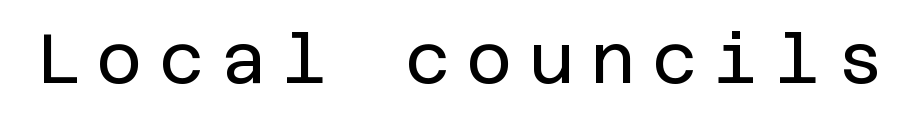
The image shows 70 px regular-weight sans-serif type, upright; set unusually wide letter spacing (+0.23 em), not underlined; low stroke contrast and a large x-height.
